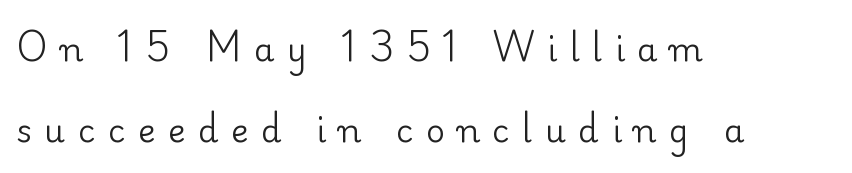
{"serif": "yes", "italic": "no", "bold": "no", "weight": "regular", "width": "normal", "stroke_contrast": "low", "x_height": "small", "monospaced": "no", "underline": "no", "align": "left", "line_spacing": "loose", "line_spacing_ratio": 2.45, "letter_spacing": "wide", "letter_spacing_em": 0.38, "glyph_px": 33}
